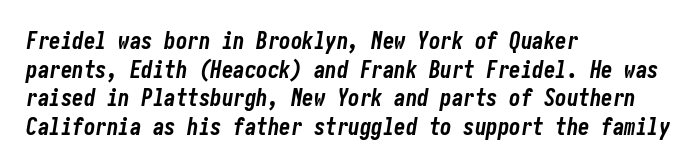
Q: Is the text bold? A: Yes.
Q: Is the text italic (slanted)? A: Yes, it leans right by about 10 degrees.
Q: Is the text underlined? A: No.
Q: How is the paragraph aligned? A: Left-aligned.
Q: Is the spacing between letters normal or unusually wide? A: Normal.
